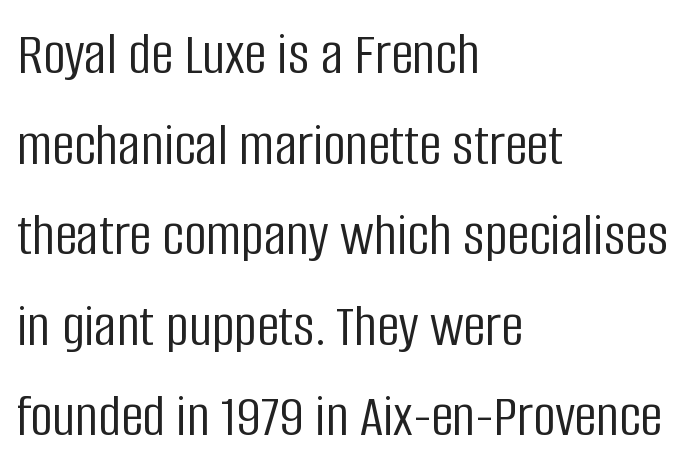
{"serif": "no", "italic": "no", "bold": "no", "weight": "light", "width": "condensed", "stroke_contrast": "low", "x_height": "large", "monospaced": "no", "underline": "no", "align": "left", "line_spacing": "normal", "line_spacing_ratio": 1.46, "letter_spacing": "normal", "letter_spacing_em": 0.0, "glyph_px": 62}
